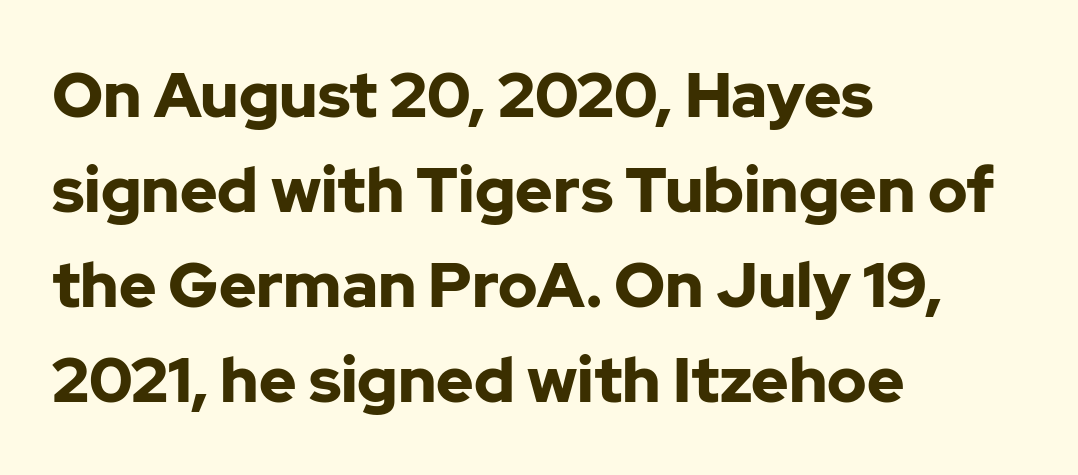
{"serif": "no", "italic": "no", "bold": "yes", "weight": "bold", "width": "normal", "stroke_contrast": "low", "x_height": "medium", "monospaced": "no", "underline": "no", "align": "left", "line_spacing": "normal", "line_spacing_ratio": 1.51, "letter_spacing": "normal", "letter_spacing_em": 0.0, "glyph_px": 63}
